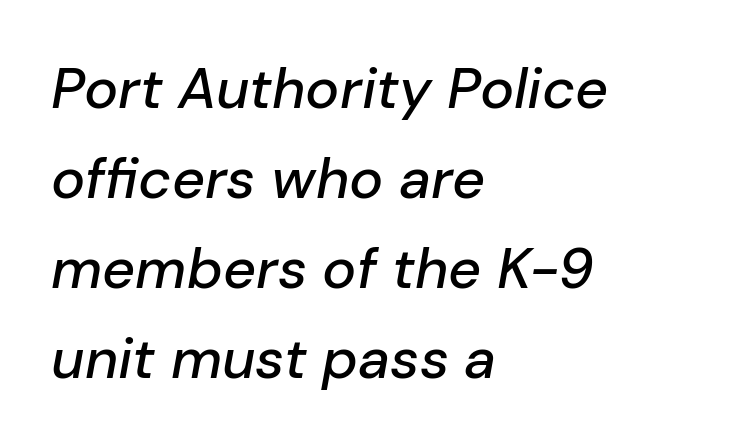
Q: Is the text italic (slanted)? A: Yes, it leans right by about 10 degrees.
Q: Is the text underlined? A: No.
Q: How is the paragraph aligned? A: Left-aligned.
Q: Is the spacing between letters normal or unusually wide? A: Normal.
Q: Is the spacing between lines tight, normal or loose? A: Normal.
Q: Width (condensed, normal, or wide)? A: Normal.
Q: Stroke contrast? A: Low.
Q: x-height? A: Medium.
Q: Monospaced? A: No.
